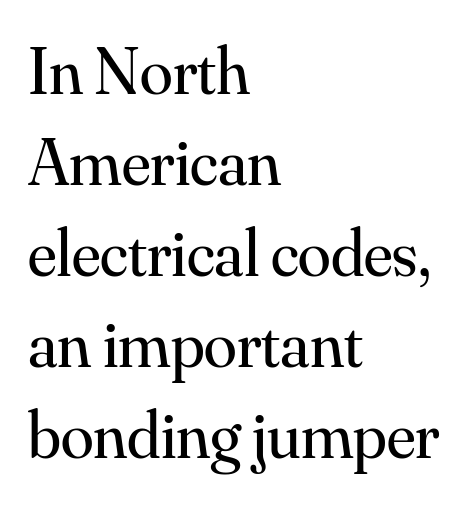
The image shows 67 px regular-weight serif type, upright; set left-aligned, normal line spacing (1.36x), normal letter spacing, not underlined; medium stroke contrast and a small x-height.
